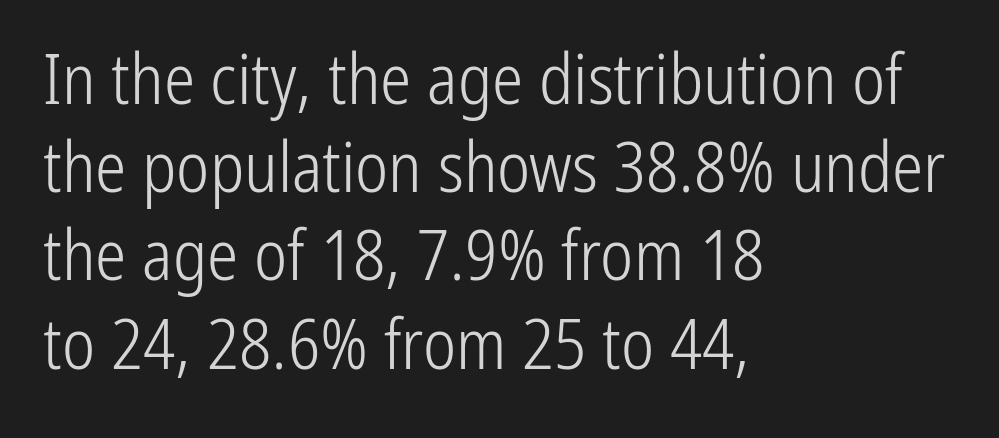
{"serif": "no", "italic": "no", "bold": "no", "weight": "light", "width": "condensed", "stroke_contrast": "low", "x_height": "medium", "monospaced": "no", "underline": "no", "align": "left", "line_spacing": "normal", "line_spacing_ratio": 1.26, "letter_spacing": "normal", "letter_spacing_em": 0.0, "glyph_px": 70}
